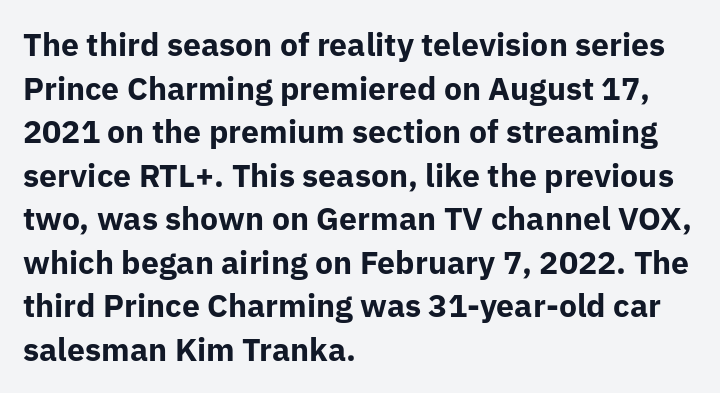
{"serif": "no", "italic": "no", "bold": "yes", "weight": "bold", "width": "normal", "stroke_contrast": "low", "x_height": "medium", "monospaced": "no", "underline": "no", "align": "left", "line_spacing": "normal", "line_spacing_ratio": 1.36, "letter_spacing": "normal", "letter_spacing_em": 0.0, "glyph_px": 32}
